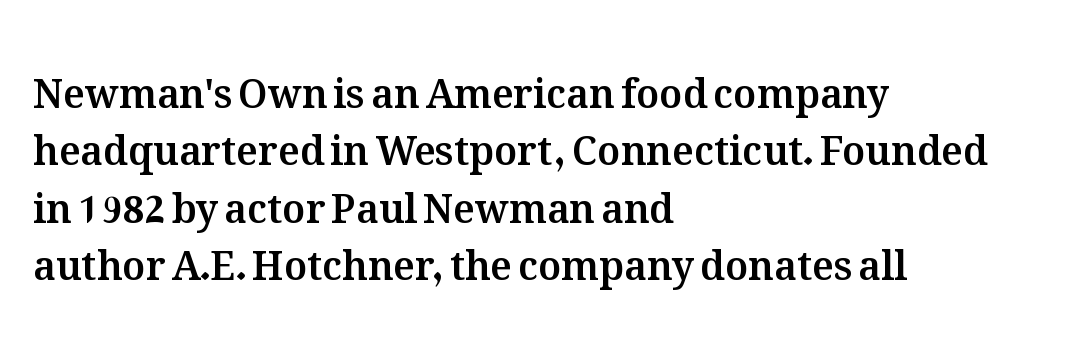
Q: Is the text italic (slanted)? A: No, it is upright.
Q: Is the text underlined? A: No.
Q: How is the paragraph aligned? A: Left-aligned.
Q: Is the spacing between letters normal or unusually wide? A: Normal.
Q: Is the spacing between lines tight, normal or loose? A: Normal.
Q: Width (condensed, normal, or wide)? A: Normal.
Q: Stroke contrast? A: Medium.
Q: x-height? A: Medium.
Q: Monospaced? A: No.
